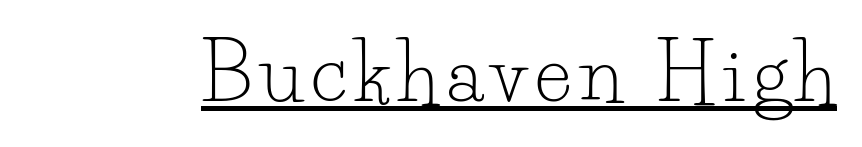
Q: Is the text bold? A: No.
Q: Is the text italic (slanted)? A: No, it is upright.
Q: Is the typeface a serif or a sans-serif typeface? A: Serif.
Q: Is the text underlined? A: Yes.
Q: Width (condensed, normal, or wide)? A: Normal.
Q: Stroke contrast? A: Low.
Q: x-height? A: Small.
Q: Monospaced? A: No.
